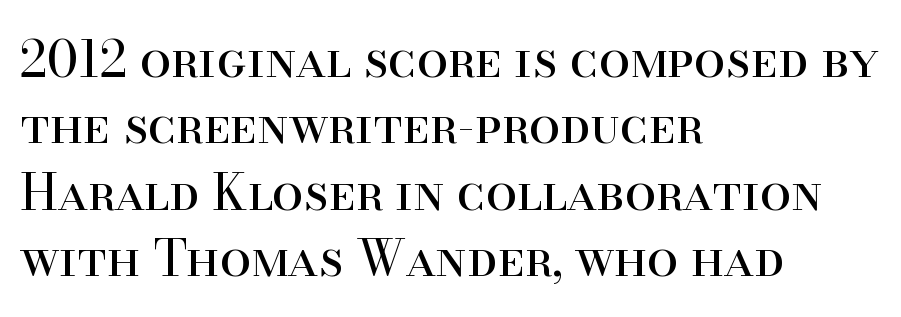
A student would call this left alignment; a typographer would say flush left, rag right. Compared with a typical body face, this is equally light or lighter still. Each word holds together tightly as a unit, with standard inter-letter gaps. A normal amount of white space separates one row of letters from the next. The glyphs in this specimen are seriffed.
